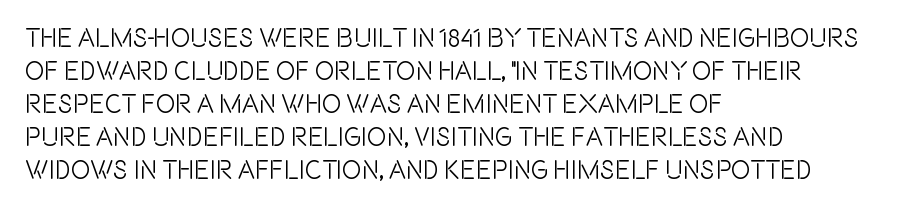
The foot of each line stays bare and open. Leading matches the norm, producing a regular column. The paragraph shown leans on its left margin. The gaps between neighbouring characters are ordinary and unremarkable. Italic? Not at all — the glyphs are vertical.
